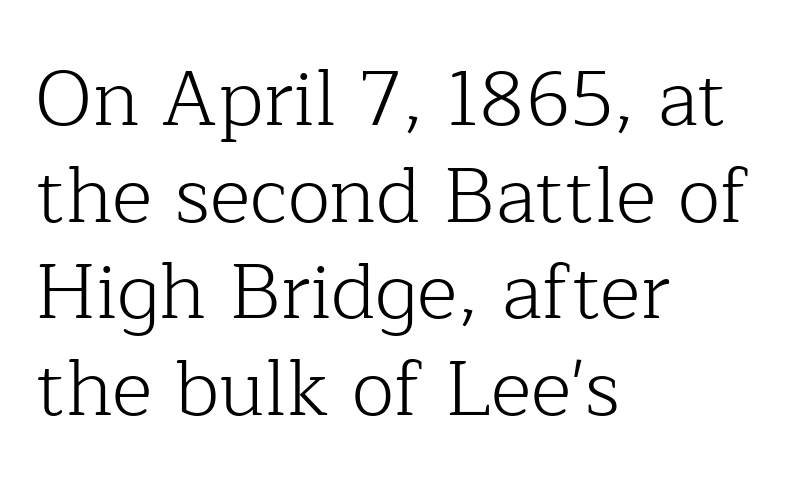
The image shows 78 px light serif type, upright; set left-aligned, line spacing 1.24x, normal letter spacing, not underlined; low stroke contrast and a medium x-height.
